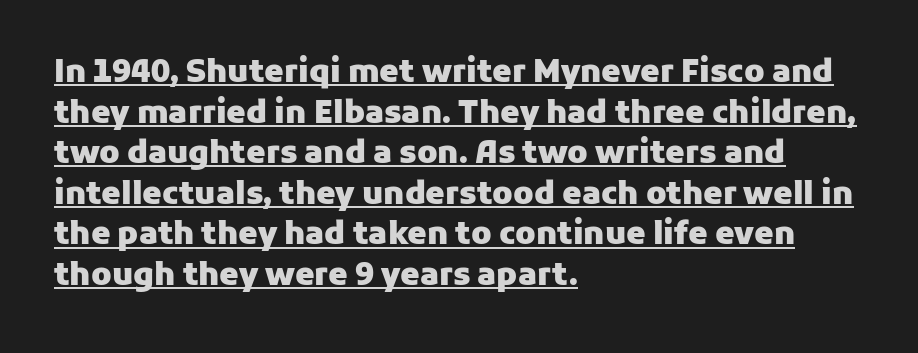
The image shows 31 px heavy sans-serif type, upright; set left-aligned, normal line spacing (1.31x), normal letter spacing, underlined; low stroke contrast and a medium x-height.
